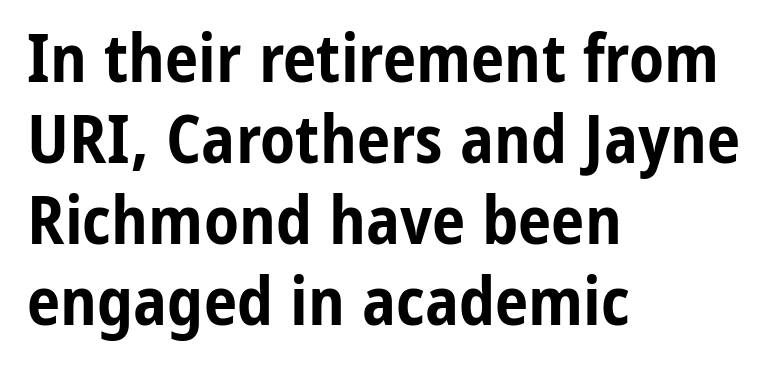
{"serif": "no", "italic": "no", "bold": "yes", "weight": "bold", "width": "condensed", "stroke_contrast": "low", "x_height": "medium", "monospaced": "no", "underline": "no", "align": "left", "line_spacing_ratio": 1.21, "letter_spacing": "normal", "letter_spacing_em": 0.0, "glyph_px": 67}
